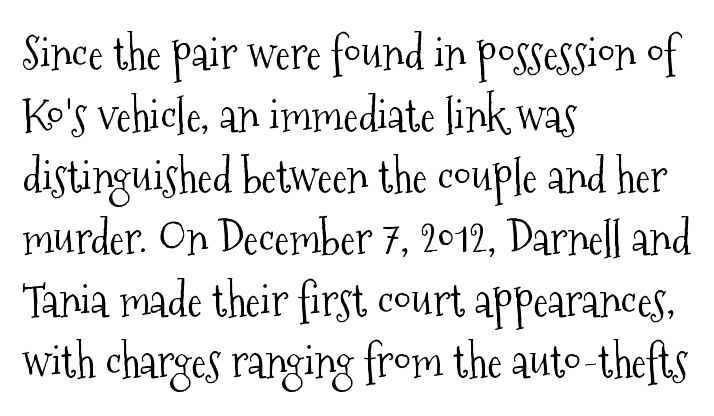
Q: Is the text bold? A: No.
Q: Is the text italic (slanted)? A: No, it is upright.
Q: Is the typeface a serif or a sans-serif typeface? A: Serif.
Q: Is the text underlined? A: No.
Q: How is the paragraph aligned? A: Left-aligned.
Q: Is the spacing between letters normal or unusually wide? A: Normal.
Q: Is the spacing between lines tight, normal or loose? A: Normal.
Q: Width (condensed, normal, or wide)? A: Condensed.
Q: Stroke contrast? A: Medium.
Q: x-height? A: Medium.
Q: Monospaced? A: No.
